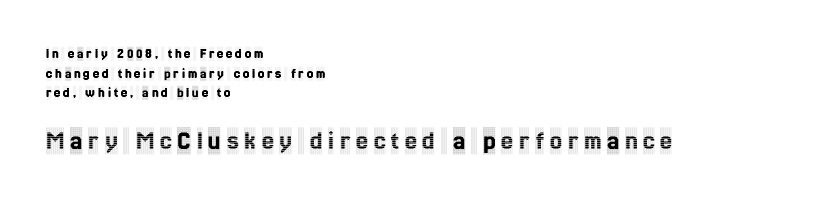
{"italic": "no", "underline": "no", "align": "left", "line_spacing": "normal", "line_spacing_ratio": 1.41, "letter_spacing": "wide", "letter_spacing_em": 0.21, "larger_block": "second", "size_ratio": 1.93, "glyph_px": 27}
